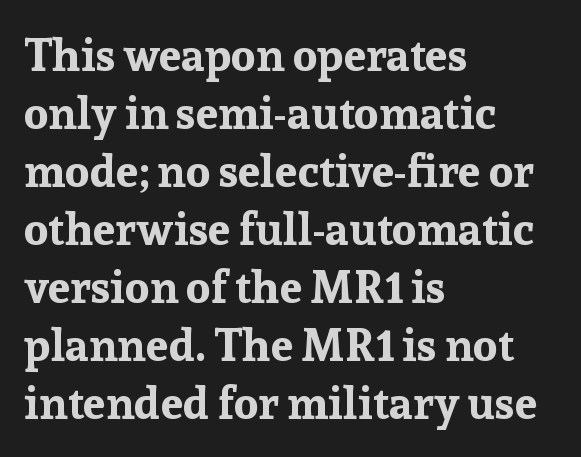
{"serif": "yes", "italic": "no", "bold": "yes", "weight": "bold", "width": "normal", "stroke_contrast": "low", "x_height": "medium", "monospaced": "no", "underline": "no", "align": "left", "line_spacing": "normal", "line_spacing_ratio": 1.29, "letter_spacing": "normal", "letter_spacing_em": 0.0, "glyph_px": 45}
